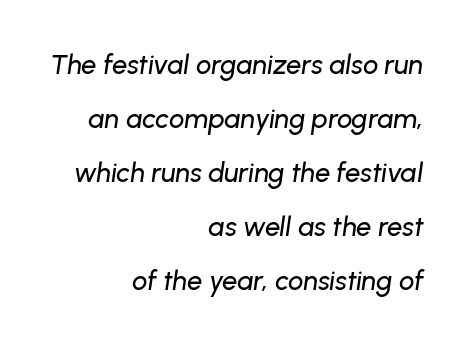
Quick note: underline off. Default kerning and tracking; the words read as compact shapes. This sample trades compactness for vertical openness between lines. The lettering tilts uniformly, giving the passage an italic look. One-word summary of the alignment: right.
